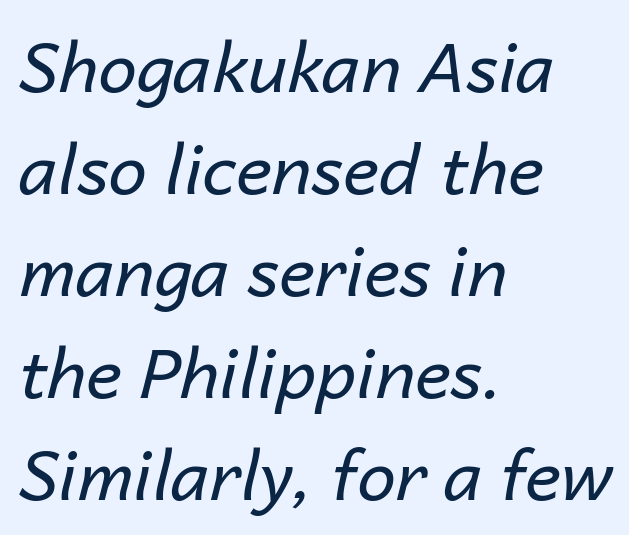
The image shows 69 px regular-weight type, italic (leaning right); set left-aligned, normal line spacing (1.48x), normal letter spacing, not underlined; low stroke contrast and a medium x-height.
